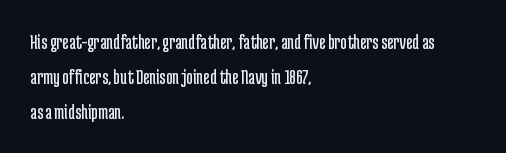
Q: Is the text bold? A: No.
Q: Is the text italic (slanted)? A: No, it is upright.
Q: Is the text underlined? A: No.
Q: How is the paragraph aligned? A: Left-aligned.
Q: Is the spacing between letters normal or unusually wide? A: Normal.
Q: Is the spacing between lines tight, normal or loose? A: Normal.
